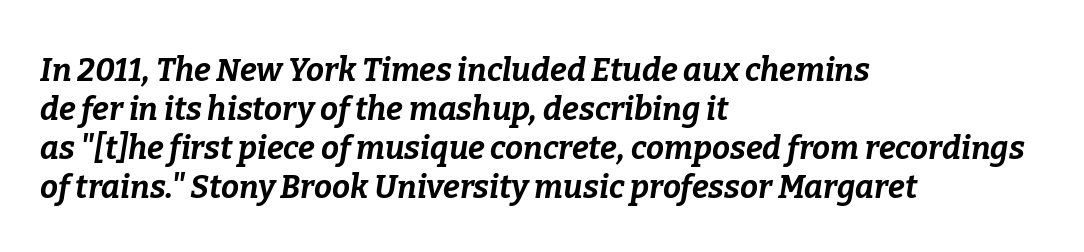
{"italic": "yes", "lean": "right", "slant_degrees": 9, "bold": "yes", "weight": "bold", "width": "normal", "stroke_contrast": "low", "x_height": "medium", "monospaced": "no", "underline": "no", "align": "left", "line_spacing_ratio": 1.22, "letter_spacing": "normal", "letter_spacing_em": 0.0, "glyph_px": 32}
